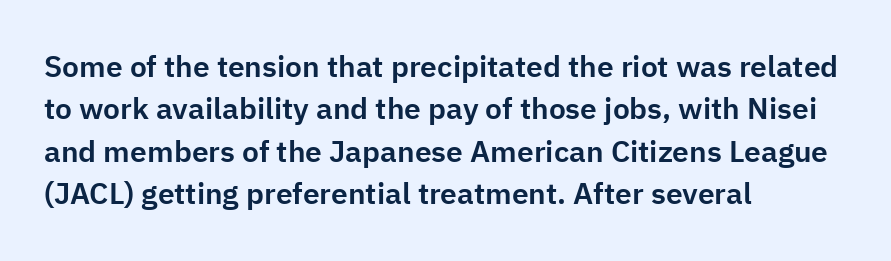
The image shows 30 px sans-serif type, upright; set left-aligned, normal line spacing (1.41x), normal letter spacing, not underlined; low stroke contrast and a medium x-height.
